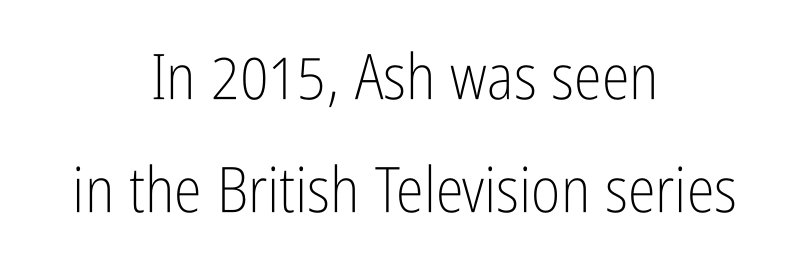
The image shows 63 px light, condensed sans-serif type, upright; set centered, line spacing 1.79x, normal letter spacing, not underlined; low stroke contrast and a medium x-height.
